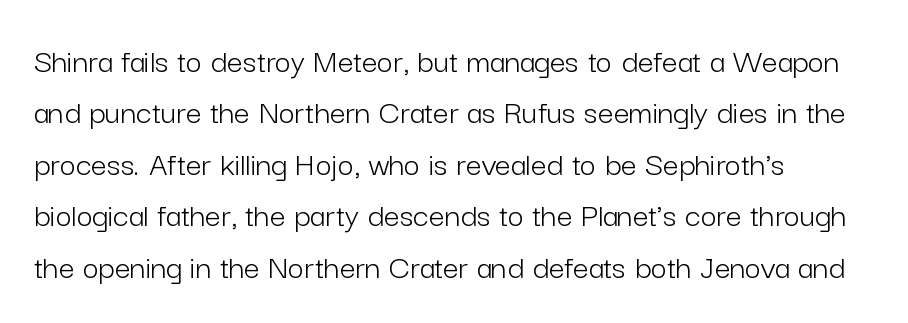
Q: Is the text bold? A: No.
Q: Is the text italic (slanted)? A: No, it is upright.
Q: Is the typeface a serif or a sans-serif typeface? A: Sans-serif.
Q: Is the text underlined? A: No.
Q: How is the paragraph aligned? A: Left-aligned.
Q: Is the spacing between letters normal or unusually wide? A: Normal.
Q: Is the spacing between lines tight, normal or loose? A: Normal.
Q: Width (condensed, normal, or wide)? A: Normal.
Q: Stroke contrast? A: Low.
Q: x-height? A: Medium.
Q: Monospaced? A: No.
